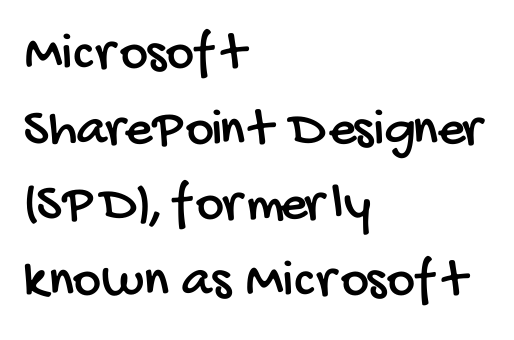
{"serif": "no", "width": "condensed", "stroke_contrast": "low", "x_height": "large", "monospaced": "no", "underline": "no", "align": "left", "line_spacing": "normal", "line_spacing_ratio": 1.4, "letter_spacing": "normal", "letter_spacing_em": 0.0, "glyph_px": 54}
